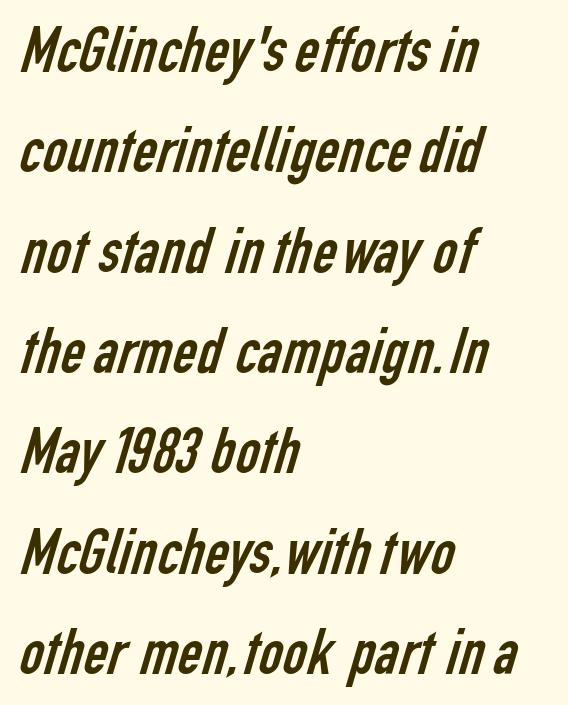
{"serif": "no", "bold": "no", "weight": "regular", "width": "condensed", "stroke_contrast": "low", "x_height": "medium", "monospaced": "no", "underline": "no", "align": "left", "line_spacing": "normal", "line_spacing_ratio": 1.52, "letter_spacing": "normal", "letter_spacing_em": 0.0, "glyph_px": 66}
